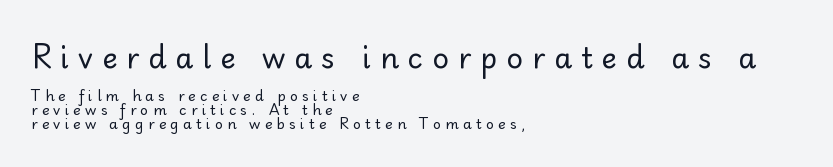
Typographically, this falls in the sans-serif category. Rendered with straight, roman letterforms. The passage shown is typed in a proportional face where columns would drift. Heaviness? Minimal to ordinary, like unemphasized prose. The rendering anchors every line to the left-hand side.
